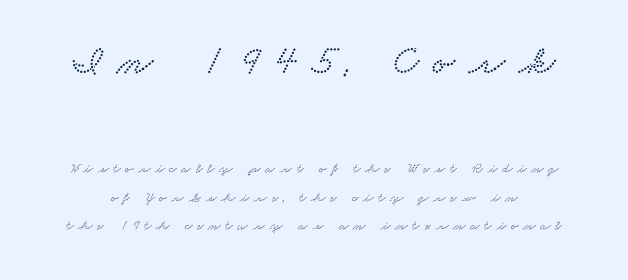
Q: Is the typeface a serif or a sans-serif typeface? A: Serif.
Q: Is the text underlined? A: No.
Q: Is the spacing between letters normal or unusually wide? A: Unusually wide.
Q: Is the spacing between lines tight, normal or loose? A: Loose.
Q: Which block of text is set in a larger size, the first (top) or the second (bottom)? A: The first (top) one.
Q: Width (condensed, normal, or wide)? A: Wide.
Q: Stroke contrast? A: Low.
Q: x-height? A: Small.
Q: Monospaced? A: No.
